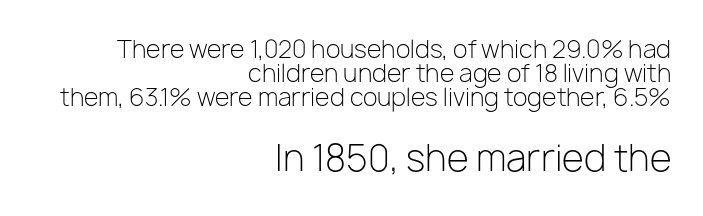
Q: Is the text bold? A: No.
Q: Is the text italic (slanted)? A: No, it is upright.
Q: Is the typeface a serif or a sans-serif typeface? A: Sans-serif.
Q: Is the text underlined? A: No.
Q: How is the paragraph aligned? A: Right-aligned.
Q: Is the spacing between letters normal or unusually wide? A: Normal.
Q: Is the spacing between lines tight, normal or loose? A: Tight.
Q: Which block of text is set in a larger size, the first (top) or the second (bottom)? A: The second (bottom) one.
Q: Width (condensed, normal, or wide)? A: Normal.
Q: Stroke contrast? A: Low.
Q: x-height? A: Medium.
Q: Monospaced? A: No.
